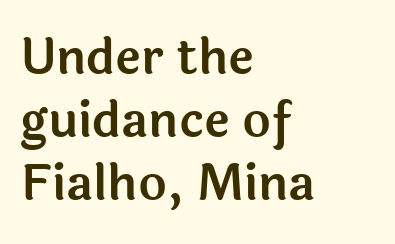
{"serif": "no", "italic": "no", "width": "normal", "x_height": "medium", "monospaced": "no", "underline": "no", "align": "left", "line_spacing": "normal", "line_spacing_ratio": 1.29, "letter_spacing": "normal", "letter_spacing_em": 0.0, "glyph_px": 49}
